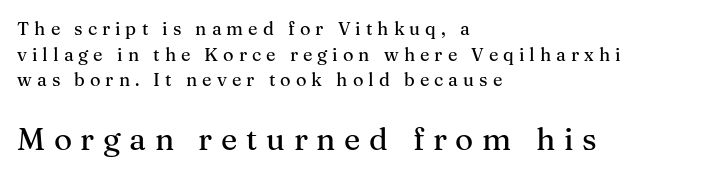
The designer left line spacing at the default. Type without underlining. Unlike italic type, these characters show no tilt at all. The line texture is sparse and dotted thanks to wide tracking. The text block is weighted toward the left margin, trailing off unevenly rightward. The text was rendered using a seriffed face with decorative stroke endings.
